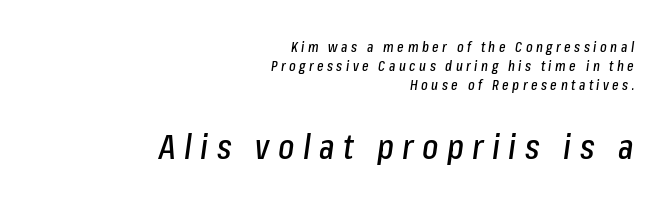
Q: Is the text italic (slanted)? A: Yes, it leans right by about 8 degrees.
Q: Is the text underlined? A: No.
Q: How is the paragraph aligned? A: Right-aligned.
Q: Is the spacing between letters normal or unusually wide? A: Unusually wide.
Q: Is the spacing between lines tight, normal or loose? A: Normal.
Q: Which block of text is set in a larger size, the first (top) or the second (bottom)? A: The second (bottom) one.
Q: Width (condensed, normal, or wide)? A: Condensed.
Q: Stroke contrast? A: Low.
Q: x-height? A: Medium.
Q: Monospaced? A: No.
